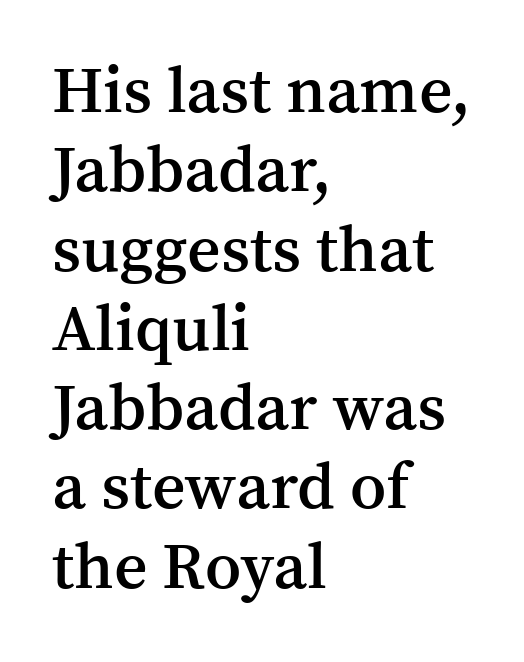
Q: Is the text bold? A: Semi-bold.
Q: Is the text italic (slanted)? A: No, it is upright.
Q: Is the typeface a serif or a sans-serif typeface? A: Serif.
Q: Is the text underlined? A: No.
Q: How is the paragraph aligned? A: Left-aligned.
Q: Is the spacing between letters normal or unusually wide? A: Normal.
Q: Width (condensed, normal, or wide)? A: Normal.
Q: Stroke contrast? A: Medium.
Q: x-height? A: Medium.
Q: Monospaced? A: No.
